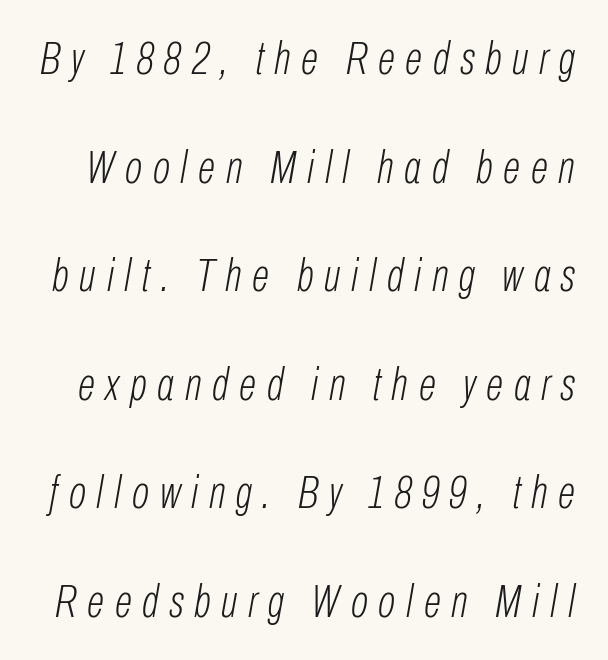
{"italic": "yes", "lean": "right", "slant_degrees": 10, "bold": "no", "weight": "light", "width": "condensed", "stroke_contrast": "low", "x_height": "medium", "monospaced": "no", "underline": "no", "line_spacing": "loose", "line_spacing_ratio": 2.36, "letter_spacing": "wide", "letter_spacing_em": 0.23, "glyph_px": 46}
